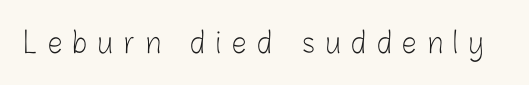
{"serif": "no", "italic": "no", "bold": "no", "weight": "light", "width": "condensed", "stroke_contrast": "low", "x_height": "medium", "monospaced": "no", "underline": "no", "letter_spacing": "wide", "letter_spacing_em": 0.39, "glyph_px": 29}
